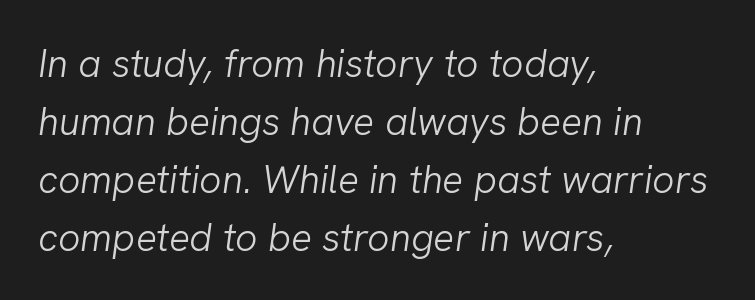
Q: Is the text bold? A: No.
Q: Is the text italic (slanted)? A: Yes, it leans right by about 8 degrees.
Q: Is the text underlined? A: No.
Q: How is the paragraph aligned? A: Left-aligned.
Q: Is the spacing between letters normal or unusually wide? A: Normal.
Q: Is the spacing between lines tight, normal or loose? A: Normal.
Q: Width (condensed, normal, or wide)? A: Normal.
Q: Stroke contrast? A: Low.
Q: x-height? A: Medium.
Q: Monospaced? A: No.
